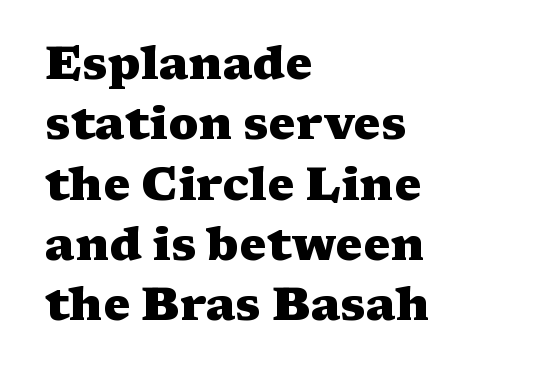
Every letter is thick-stroked: bold, no question. Each letter's strokes conclude with small projecting serifs. Unmarked baselines from the first word to the last. It's the straight-up-and-down kind of type. Alignment: flush left.
